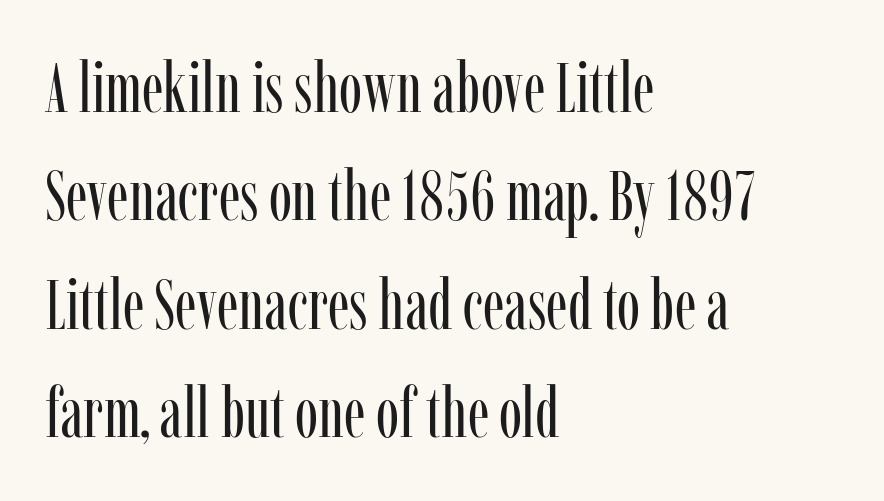
These lines are rendered in a variable-pitch font. Short note: letters normally spaced. Honestly, the row spacing looks completely unremarkable. If you drew a line through each stem, it would be perfectly vertical. Honestly, there is no underline to notice here at all.
